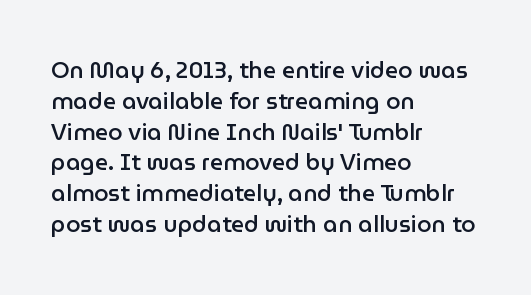
The image shows 23 px text type, upright; set left-aligned, normal line spacing (1.34x), normal letter spacing, not underlined.
